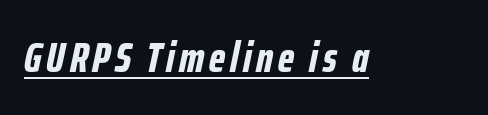
A typesetter would call this proportional, since set widths differ per character. The face used here has the dense, thick strokes of a bold. What decoration does the sample have? An underline. Italic: yes, the glyphs are oblique.
